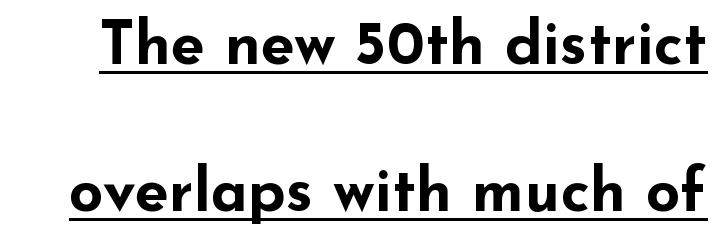
The image shows 61 px bold, wide sans-serif type, upright; set loose line spacing (2.41x), normal letter spacing, underlined; low stroke contrast and a small x-height.
